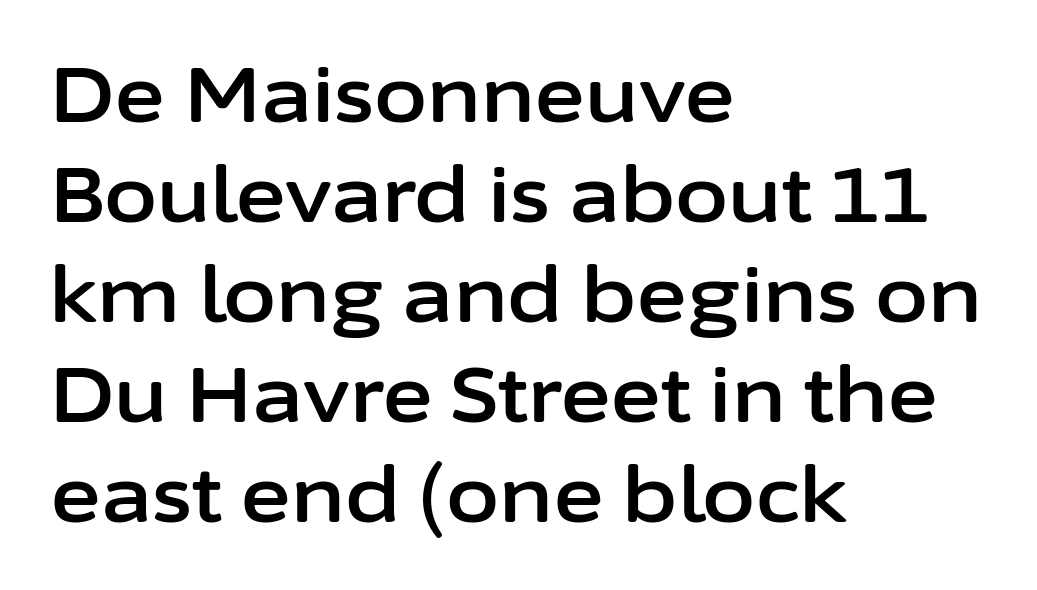
{"serif": "no", "italic": "no", "width": "normal", "stroke_contrast": "low", "x_height": "medium", "monospaced": "no", "underline": "no", "align": "left", "line_spacing": "normal", "line_spacing_ratio": 1.3, "letter_spacing": "normal", "letter_spacing_em": 0.0, "glyph_px": 77}
